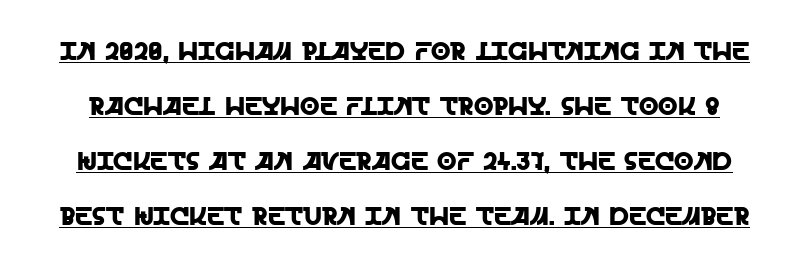
Vertically, the passage feels expansive, rows floating well apart. What decoration does the sample have? An underline. This sample uses plain, unmodified letter spacing. Nope, not italic — everything's standing straight.
